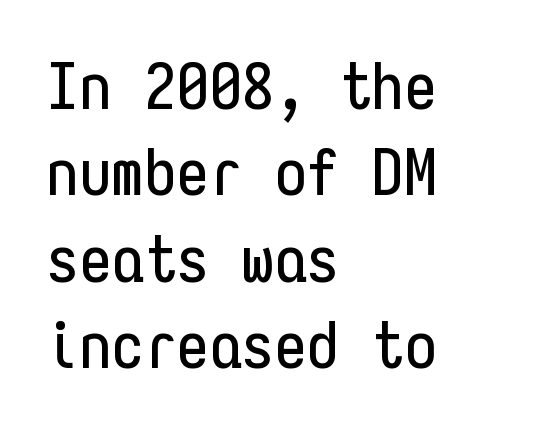
{"serif": "no", "italic": "no", "width": "condensed", "stroke_contrast": "low", "x_height": "medium", "monospaced": "yes", "underline": "no", "align": "left", "line_spacing": "normal", "line_spacing_ratio": 1.33, "letter_spacing": "normal", "letter_spacing_em": 0.0, "glyph_px": 65}
